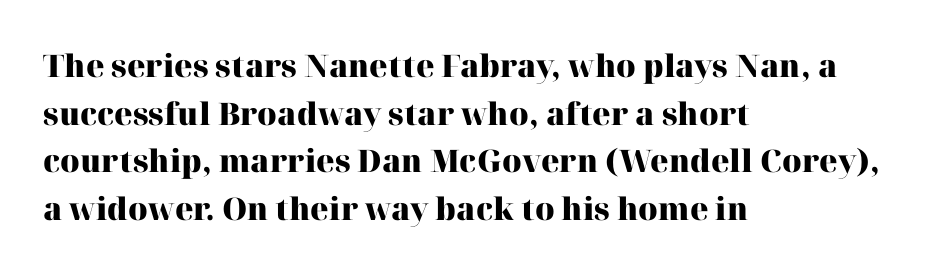
A typesetter would call this zero additional tracking. No italicization has been applied; the sample stays upright. The lines are quadded left. The face used here is seriffed, in the tradition of book romans.
